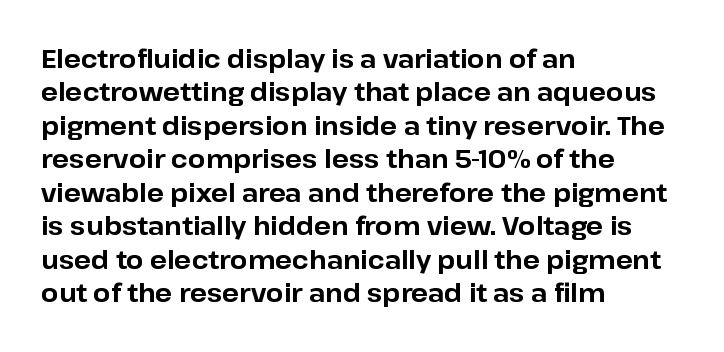
Q: Is the text bold? A: Yes.
Q: Is the text italic (slanted)? A: No, it is upright.
Q: Is the text underlined? A: No.
Q: How is the paragraph aligned? A: Left-aligned.
Q: Is the spacing between letters normal or unusually wide? A: Normal.
Q: Is the spacing between lines tight, normal or loose? A: Normal.
